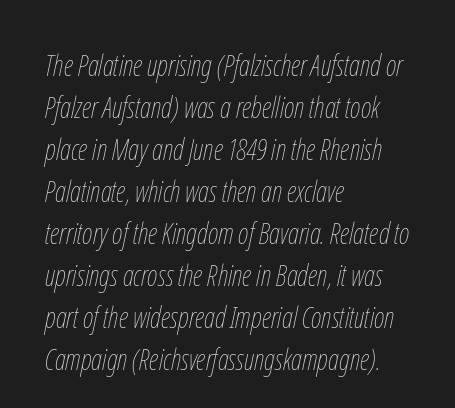
Q: Is the text bold? A: No.
Q: Is the text italic (slanted)? A: Yes, it leans right by about 12 degrees.
Q: Is the text underlined? A: No.
Q: How is the paragraph aligned? A: Left-aligned.
Q: Is the spacing between letters normal or unusually wide? A: Normal.
Q: Is the spacing between lines tight, normal or loose? A: Normal.
Q: Width (condensed, normal, or wide)? A: Condensed.
Q: Stroke contrast? A: Low.
Q: x-height? A: Medium.
Q: Monospaced? A: No.
